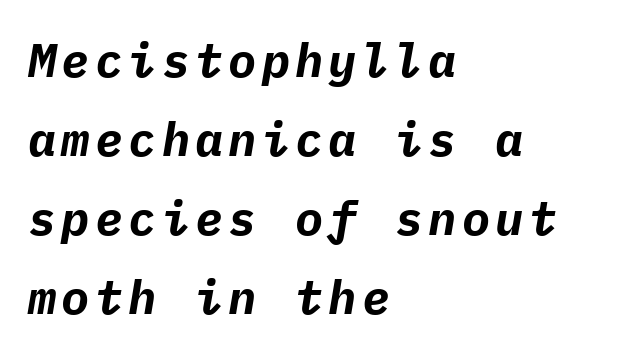
Every character here occupies the same horizontal width, giving the sample a typewriter-like rhythm. Students, observe: this is what conventionally led text looks like. A full-strength bold gives these letters their thick strokes. Layout note: lines flush left. Emphasis-style slanted type is in use. Anything drawn beneath the words? Only blank space.
